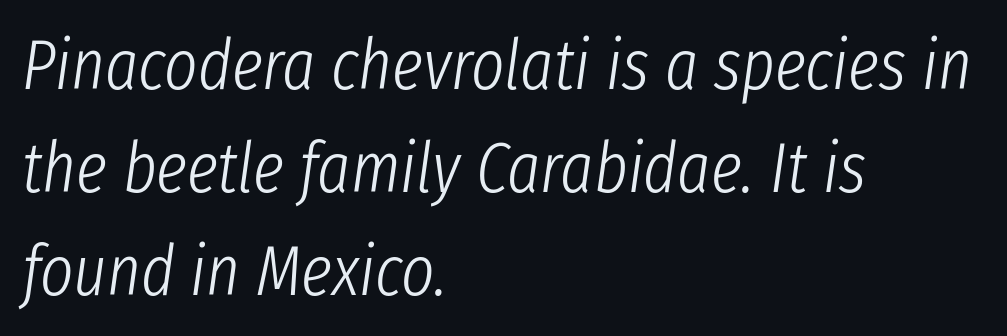
The image shows 71 px light, condensed type, italic (leaning right); set left-aligned, normal line spacing (1.45x), normal letter spacing, not underlined; low stroke contrast and a medium x-height.
